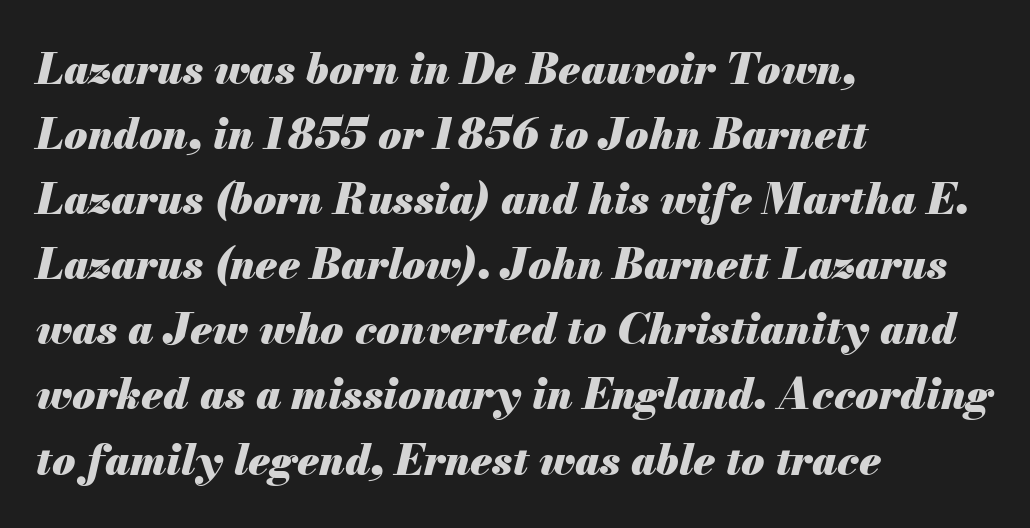
The foot of each line stays bare and open. Looks like regular typesetting: each glyph gets only the width it needs. Emphasis-style slanted type is in use. Layout note: lines flush left. I'd describe the lettering as bold — thick and assertive. Spacing between characters is what you'd get straight out of the box.
